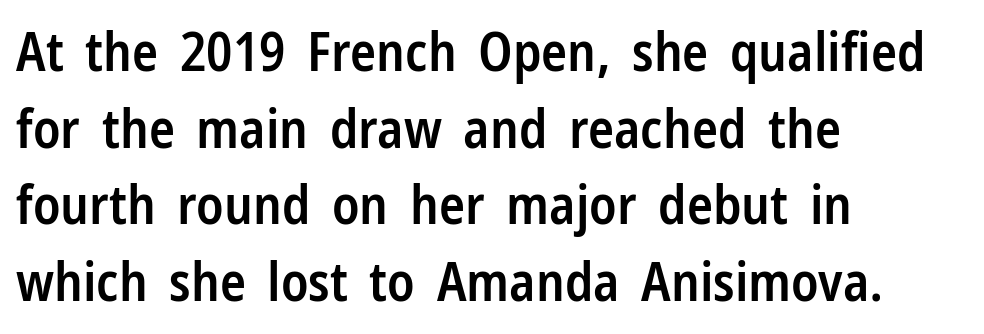
{"serif": "no", "italic": "no", "bold": "semi", "weight": "semibold", "width": "condensed", "stroke_contrast": "low", "x_height": "medium", "monospaced": "no", "underline": "no", "align": "left", "line_spacing": "normal", "line_spacing_ratio": 1.42, "letter_spacing": "normal", "letter_spacing_em": 0.0, "glyph_px": 54}
